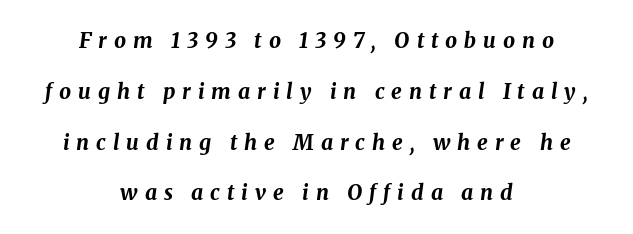
Q: Is the text bold? A: Yes.
Q: Is the text italic (slanted)? A: Yes, it leans right by about 8 degrees.
Q: Is the text underlined? A: No.
Q: How is the paragraph aligned? A: Centered.
Q: Is the spacing between letters normal or unusually wide? A: Unusually wide.
Q: Is the spacing between lines tight, normal or loose? A: Loose.
